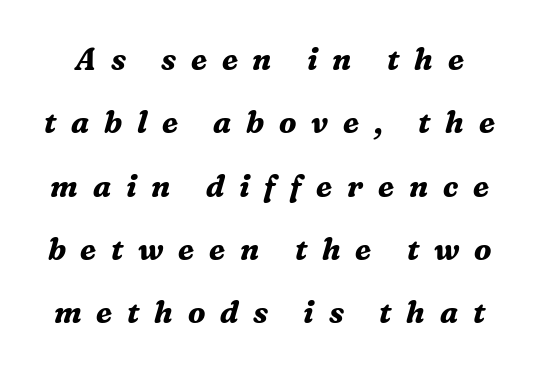
{"serif": "yes", "italic": "yes", "lean": "right", "slant_degrees": 16, "bold": "yes", "weight": "bold", "width": "normal", "stroke_contrast": "medium", "x_height": "medium", "monospaced": "no", "underline": "no", "line_spacing": "loose", "line_spacing_ratio": 2.11, "letter_spacing": "wide", "letter_spacing_em": 0.49, "glyph_px": 30}
